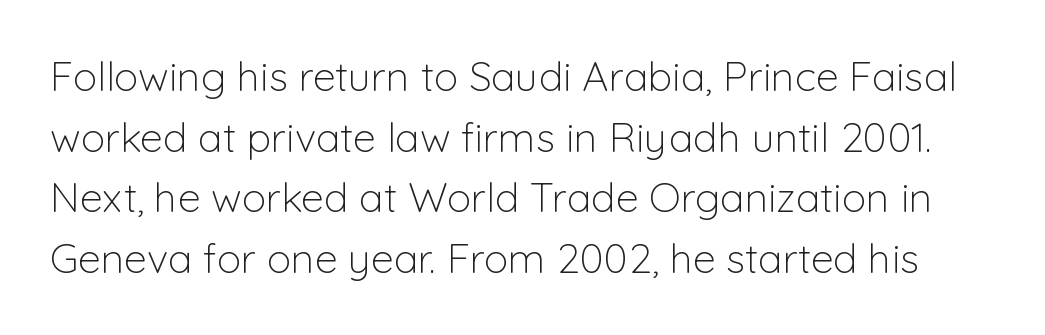
Honestly, the letter spacing is just normal — you wouldn't notice it. The type family on display is of the sans-serif kind. The rendering uses natural spacing where letterforms have individual widths. The weight would be labelled regular, book, light, or lighter still. Honestly, the row spacing looks completely unremarkable.
